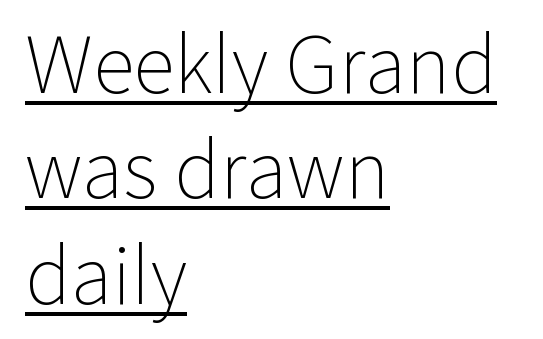
The image shows 77 px light sans-serif type, upright; set left-aligned, normal line spacing (1.37x), normal letter spacing, underlined; low stroke contrast and a medium x-height.
